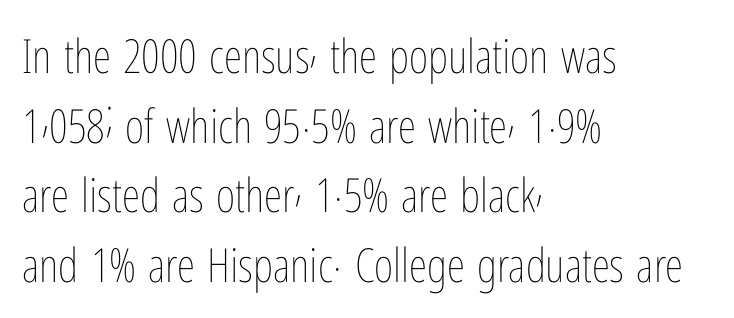
{"italic": "no", "bold": "no", "weight": "thin", "width": "condensed", "stroke_contrast": "low", "x_height": "medium", "monospaced": "no", "underline": "no", "align": "left", "line_spacing": "normal", "line_spacing_ratio": 1.48, "letter_spacing": "normal", "letter_spacing_em": 0.0, "glyph_px": 47}
